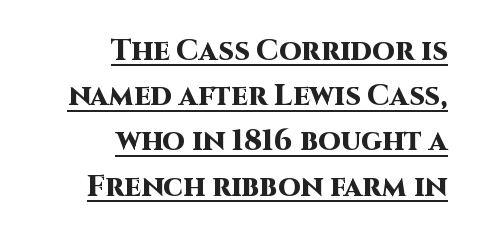
These lines are composed in type without serifs. Honestly, the underline is the first thing you notice here. Quick note: not italic, upright. This block has exactly the height ordinary leading produces. Is the block centered? No — it sits flush against the right margin. The letterforms sit shoulder to shoulder at normal distance.
